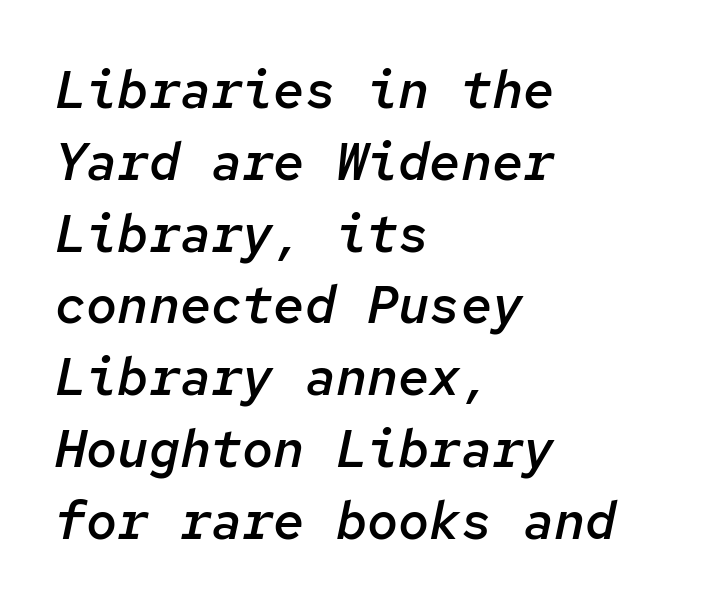
Q: Is the text bold? A: Semi-bold.
Q: Is the text italic (slanted)? A: Yes, it leans right by about 12 degrees.
Q: Is the text underlined? A: No.
Q: How is the paragraph aligned? A: Left-aligned.
Q: Is the spacing between letters normal or unusually wide? A: Normal.
Q: Is the spacing between lines tight, normal or loose? A: Normal.
Q: Width (condensed, normal, or wide)? A: Normal.
Q: Stroke contrast? A: Low.
Q: x-height? A: Medium.
Q: Monospaced? A: Yes.
